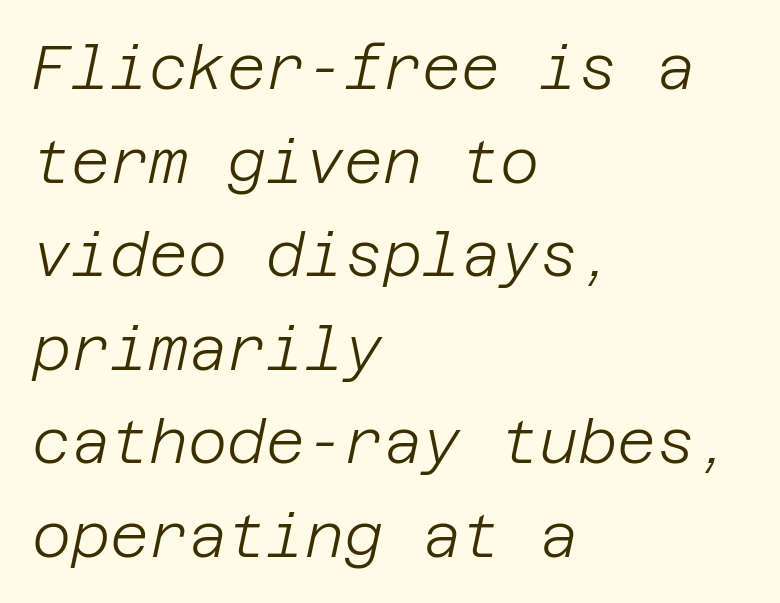
The image shows 60 px light type, italic (leaning right); set left-aligned, normal line spacing (1.56x), normal letter spacing, not underlined; low stroke contrast and a large x-height.
